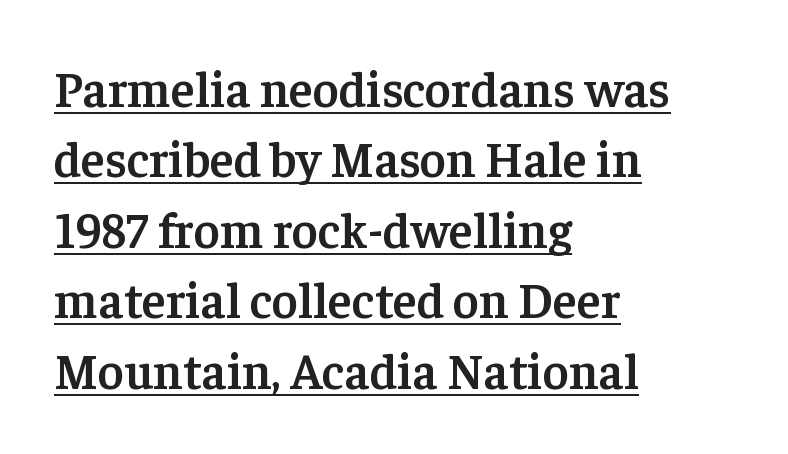
{"serif": "yes", "italic": "no", "bold": "semi", "weight": "semibold", "width": "normal", "stroke_contrast": "low", "x_height": "medium", "monospaced": "no", "underline": "yes", "align": "left", "line_spacing": "normal", "line_spacing_ratio": 1.41, "letter_spacing": "normal", "letter_spacing_em": 0.0, "glyph_px": 50}
